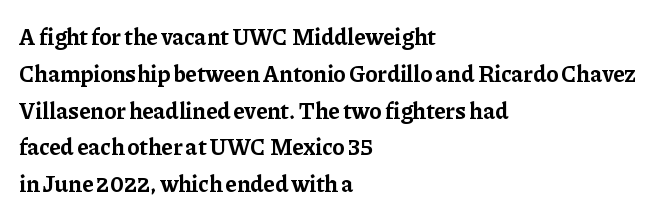
The passage shown stacks its lines at a standard gap. The rag falls on the right side of this text block. Nope, not italic — everything's standing straight. Rule under the text: the space is simply empty. The face used here is rendered with its standard letterfit.
